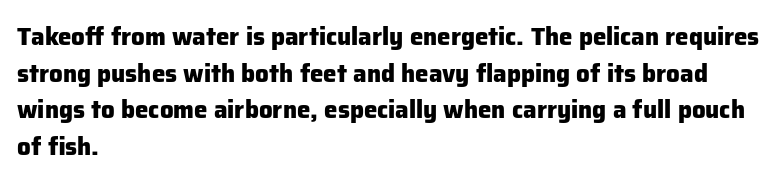
A typesetter would call this zero additional tracking. The letters stand upright; this is a roman face. Regular leading. The passage is arranged the way most books set body copy — flush left. Rule under the text: the space is simply empty. Strokes here are thick enough to call this a true bold.
